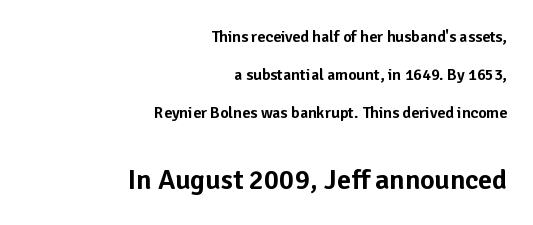
The image shows 28 px sans-serif type, upright; set right-aligned, loose line spacing (2.37x), normal letter spacing, not underlined; the second (bottom) block is 1.75x larger; low stroke contrast and a medium x-height.
